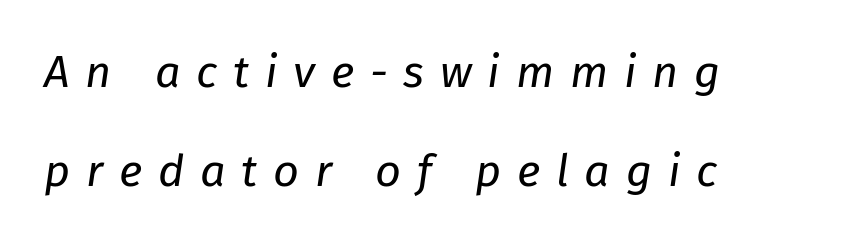
Q: Is the text bold? A: No.
Q: Is the text italic (slanted)? A: Yes, it leans right by about 8 degrees.
Q: Is the text underlined? A: No.
Q: How is the paragraph aligned? A: Left-aligned.
Q: Is the spacing between letters normal or unusually wide? A: Unusually wide.
Q: Is the spacing between lines tight, normal or loose? A: Loose.
Q: Width (condensed, normal, or wide)? A: Normal.
Q: Stroke contrast? A: Low.
Q: x-height? A: Medium.
Q: Monospaced? A: No.
